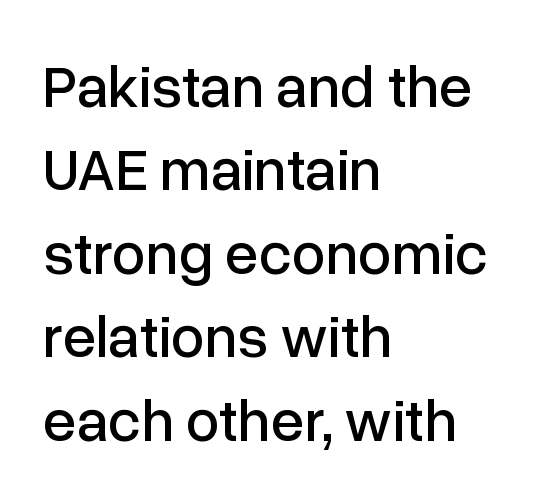
Q: Is the text italic (slanted)? A: No, it is upright.
Q: Is the typeface a serif or a sans-serif typeface? A: Sans-serif.
Q: Is the text underlined? A: No.
Q: How is the paragraph aligned? A: Left-aligned.
Q: Is the spacing between letters normal or unusually wide? A: Normal.
Q: Is the spacing between lines tight, normal or loose? A: Normal.
Q: Width (condensed, normal, or wide)? A: Normal.
Q: Stroke contrast? A: Low.
Q: x-height? A: Medium.
Q: Monospaced? A: No.
